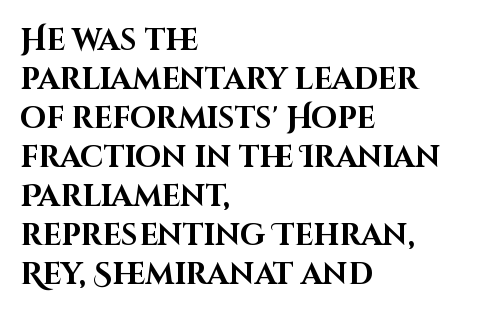
Q: Is the text bold? A: Yes.
Q: Is the text italic (slanted)? A: No, it is upright.
Q: Is the typeface a serif or a sans-serif typeface? A: Sans-serif.
Q: Is the text underlined? A: No.
Q: How is the paragraph aligned? A: Left-aligned.
Q: Is the spacing between letters normal or unusually wide? A: Normal.
Q: Is the spacing between lines tight, normal or loose? A: Normal.
Q: Width (condensed, normal, or wide)? A: Normal.
Q: Stroke contrast? A: High.
Q: x-height? A: Large.
Q: Monospaced? A: No.
